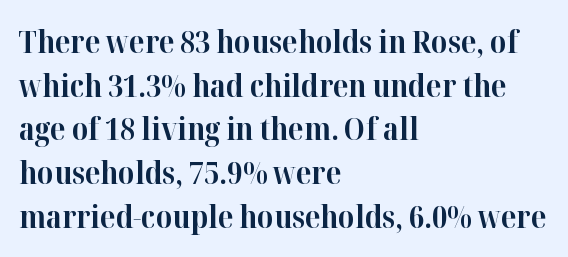
{"serif": "yes", "italic": "no", "bold": "yes", "weight": "bold", "width": "normal", "stroke_contrast": "high", "x_height": "medium", "monospaced": "no", "underline": "no", "align": "left", "line_spacing": "normal", "line_spacing_ratio": 1.41, "letter_spacing": "normal", "letter_spacing_em": 0.0, "glyph_px": 31}
